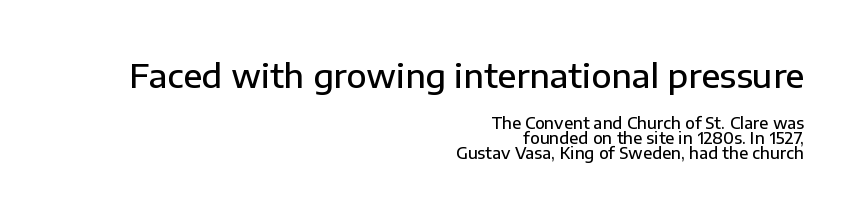
Q: Is the text bold? A: Semi-bold.
Q: Is the text italic (slanted)? A: No, it is upright.
Q: Is the typeface a serif or a sans-serif typeface? A: Sans-serif.
Q: Is the text underlined? A: No.
Q: How is the paragraph aligned? A: Right-aligned.
Q: Is the spacing between letters normal or unusually wide? A: Normal.
Q: Is the spacing between lines tight, normal or loose? A: Tight.
Q: Which block of text is set in a larger size, the first (top) or the second (bottom)? A: The first (top) one.
Q: Width (condensed, normal, or wide)? A: Normal.
Q: Stroke contrast? A: Low.
Q: x-height? A: Medium.
Q: Monospaced? A: No.
